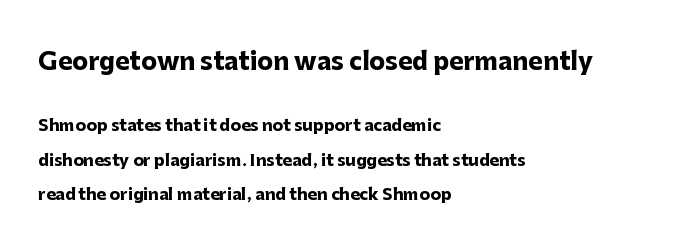
Q: Is the text bold? A: Yes.
Q: Is the text italic (slanted)? A: No, it is upright.
Q: Is the text underlined? A: No.
Q: How is the paragraph aligned? A: Left-aligned.
Q: Is the spacing between letters normal or unusually wide? A: Normal.
Q: Is the spacing between lines tight, normal or loose? A: Loose.
Q: Which block of text is set in a larger size, the first (top) or the second (bottom)? A: The first (top) one.
